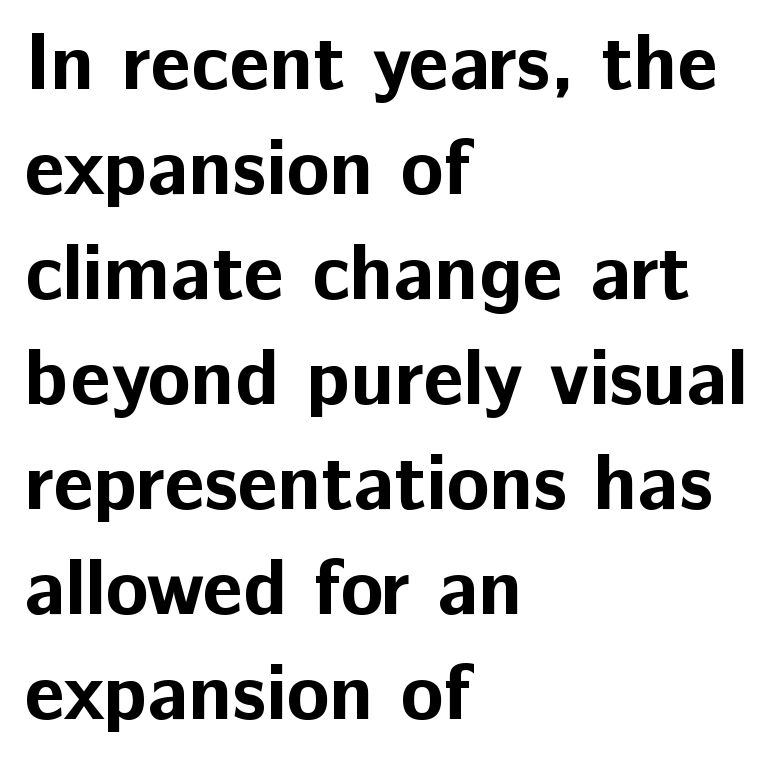
The image shows 79 px bold sans-serif type, upright; set left-aligned, normal line spacing (1.33x), normal letter spacing, not underlined; low stroke contrast and a medium x-height.
